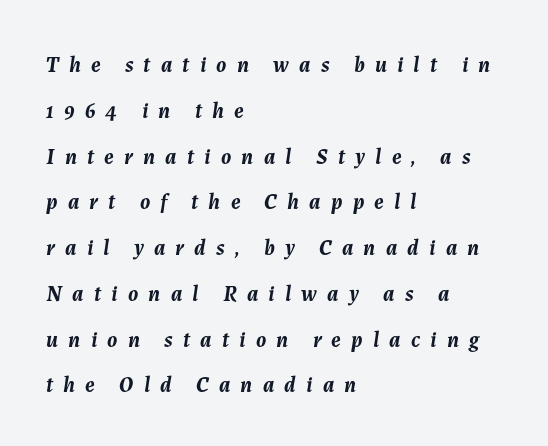
Interline gaps are noticeably wide in this sample. There's an unmistakable incline to the writing here. Honestly, the letter spacing is so wide it's the main thing you notice. Is the type bold? Yes — the strokes are clearly thick and heavy.
